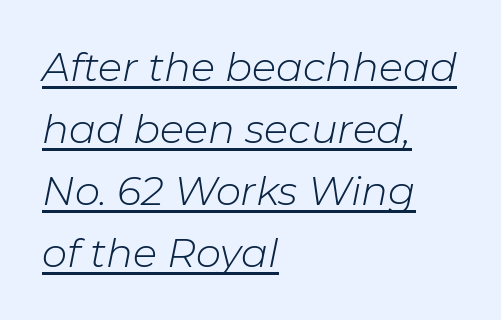
The image shows 40 px light type, italic (leaning right); set left-aligned, normal line spacing (1.55x), normal letter spacing, underlined; low stroke contrast and a medium x-height.
